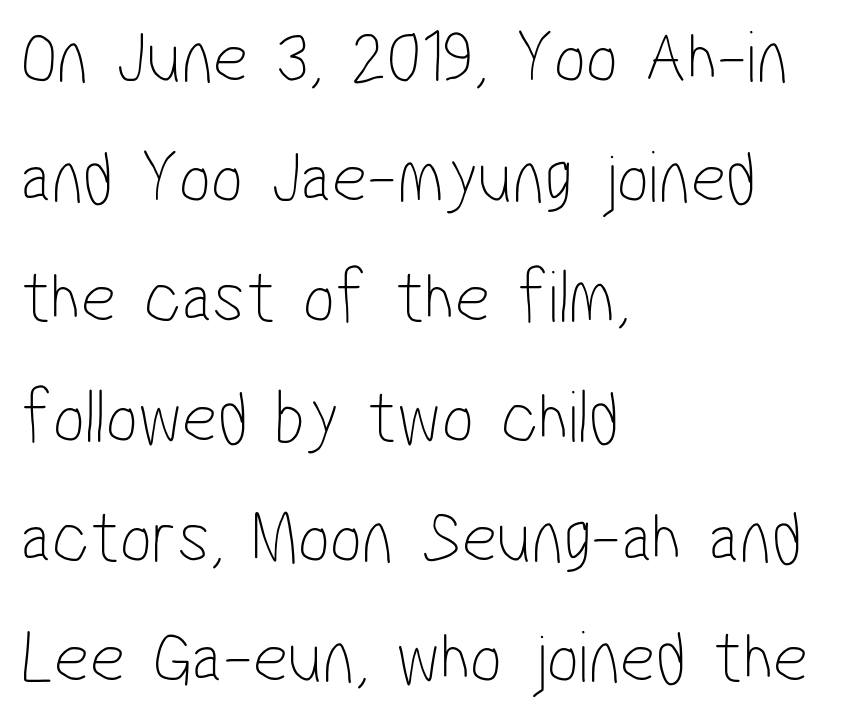
{"serif": "no", "bold": "no", "weight": "thin", "width": "condensed", "stroke_contrast": "low", "x_height": "medium", "monospaced": "no", "underline": "no", "align": "left", "line_spacing": "normal", "line_spacing_ratio": 1.58, "letter_spacing": "normal", "letter_spacing_em": 0.0, "glyph_px": 76}
